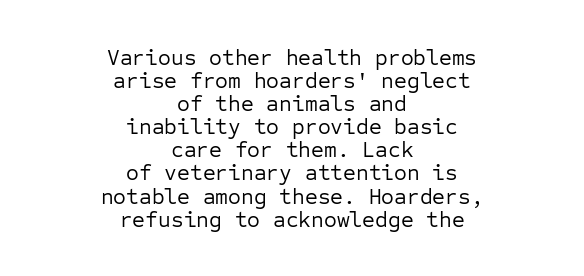
The image shows 22 px text type, upright; set centered, tight line spacing (1.05x), normal letter spacing, not underlined.
